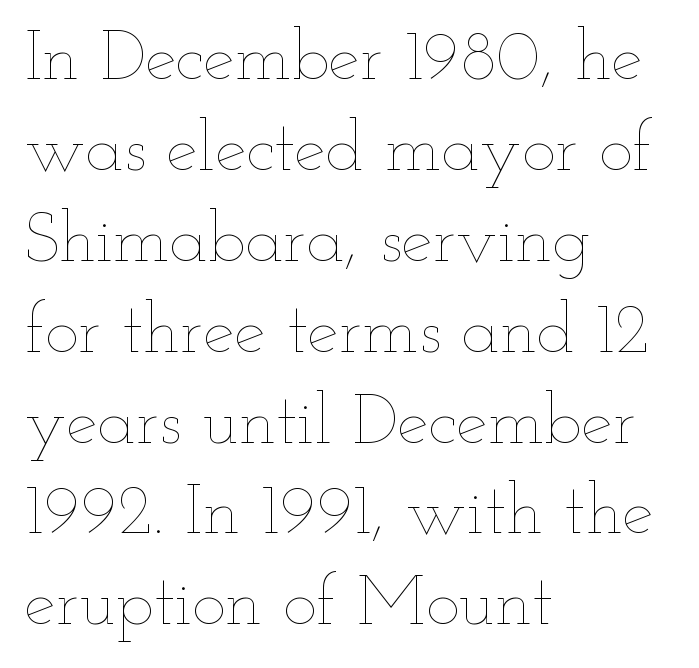
The image shows 71 px thin, wide type, upright; set left-aligned, normal line spacing (1.28x), normal letter spacing, not underlined; low stroke contrast and a small x-height.
